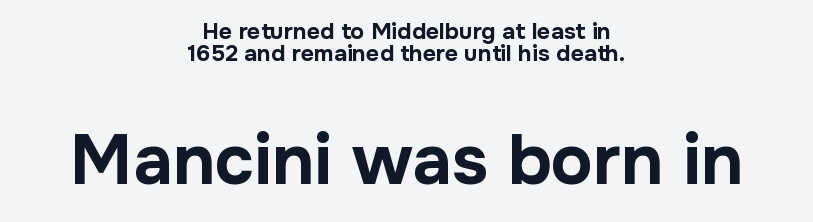
{"serif": "no", "italic": "no", "bold": "yes", "weight": "bold", "width": "normal", "stroke_contrast": "low", "x_height": "medium", "monospaced": "no", "underline": "no", "align": "center", "line_spacing": "tight", "line_spacing_ratio": 0.95, "letter_spacing": "normal", "letter_spacing_em": 0.0, "larger_block": "second", "size_ratio": 3.04, "glyph_px": 70}
